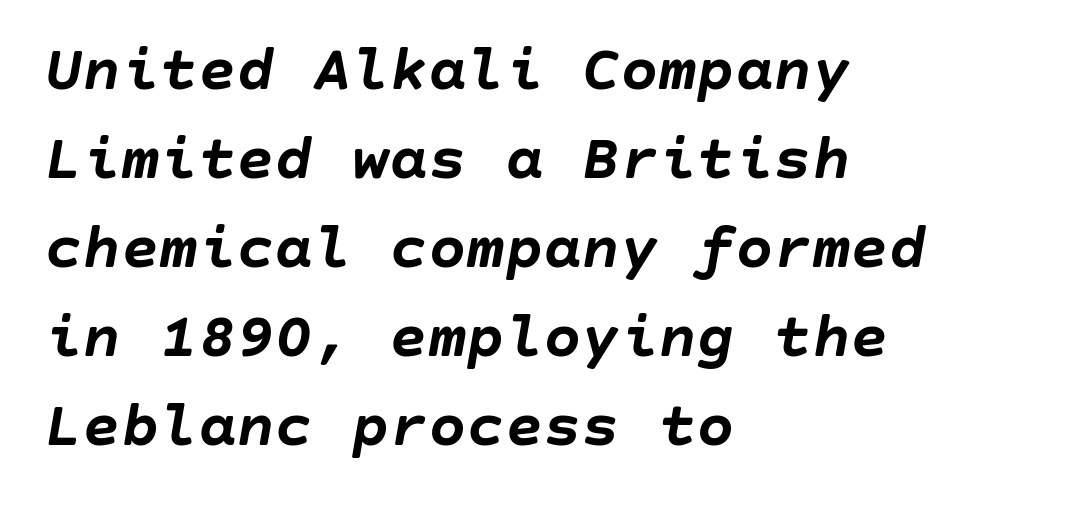
The image shows 64 px semibold type, italic (leaning right); set left-aligned, normal line spacing (1.39x), normal letter spacing, not underlined; low stroke contrast and a large x-height.
